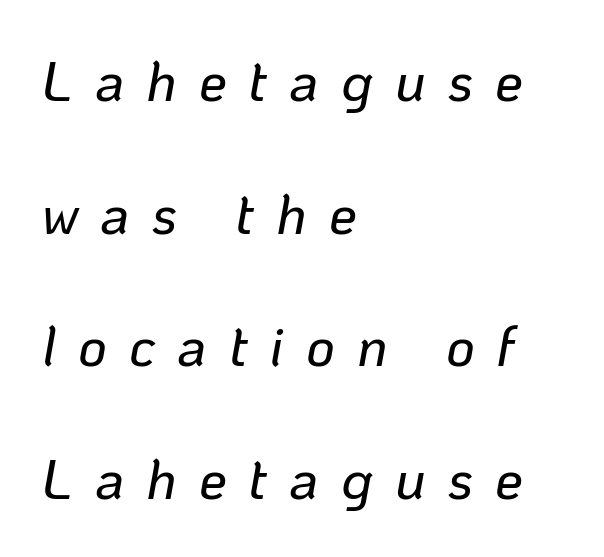
The image shows 56 px text type, italic (leaning right); set left-aligned, loose line spacing (2.37x), unusually wide letter spacing (+0.39 em), not underlined; low stroke contrast and a medium x-height.
